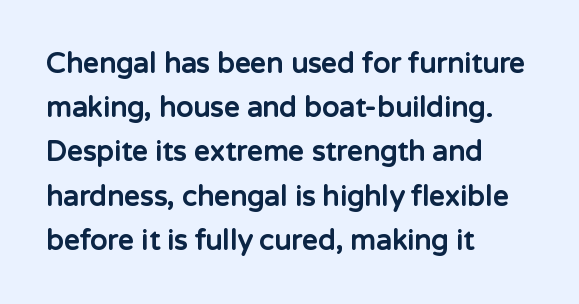
The image shows 28 px bold sans-serif type, upright; set left-aligned, normal line spacing (1.58x), normal letter spacing, not underlined; low stroke contrast and a medium x-height.
